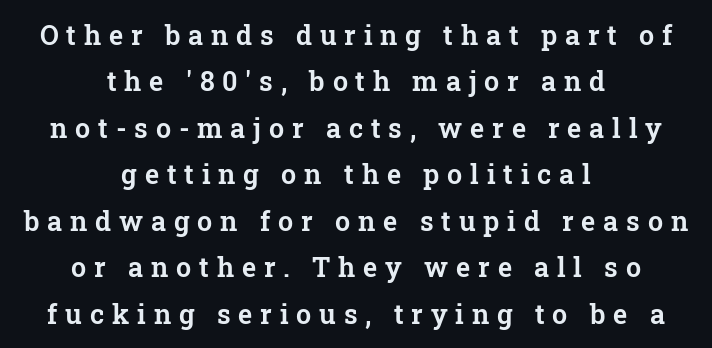
{"italic": "no", "underline": "no", "align": "center", "line_spacing_ratio": 1.72, "letter_spacing": "wide", "letter_spacing_em": 0.29, "glyph_px": 27}
